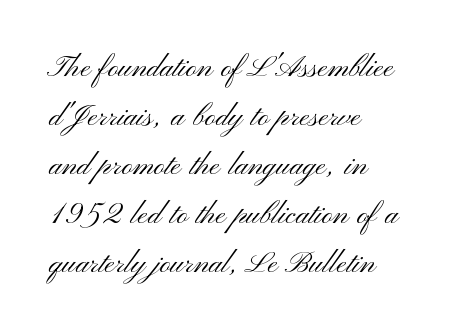
The designer went with a sans here, leaving each stem footless. Compared with typical paragraphs, the rows here are spaced about the same. Underline: absent. The face looks like a standard text weight, possibly lighter.
